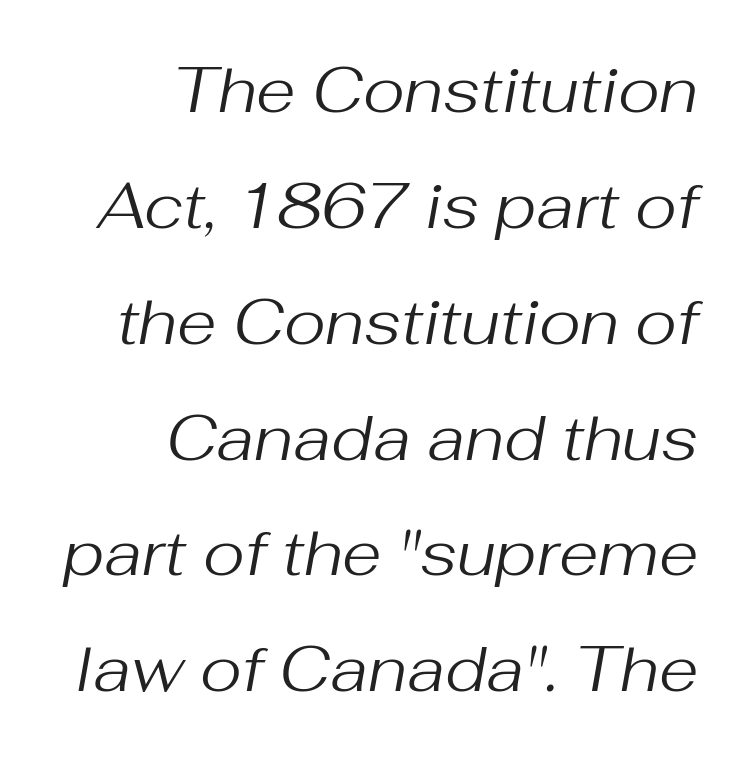
Underline: absent. Observe the ordinary spacing: letters are neighbours, not strangers. This is not heavy type; no bold has been used. The ragged edge is on the left, which tells us the setting is flush right. Emphasis-style slanted type is in use. The rendering uses natural spacing where letterforms have individual widths.
